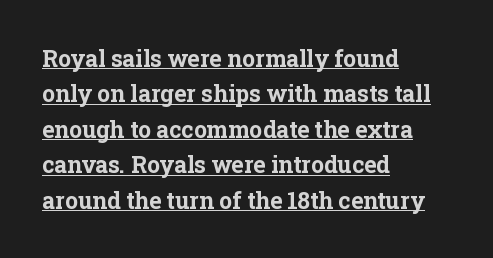
Q: Is the text bold? A: Yes.
Q: Is the text italic (slanted)? A: No, it is upright.
Q: Is the text underlined? A: Yes.
Q: How is the paragraph aligned? A: Left-aligned.
Q: Is the spacing between letters normal or unusually wide? A: Normal.
Q: Is the spacing between lines tight, normal or loose? A: Normal.
